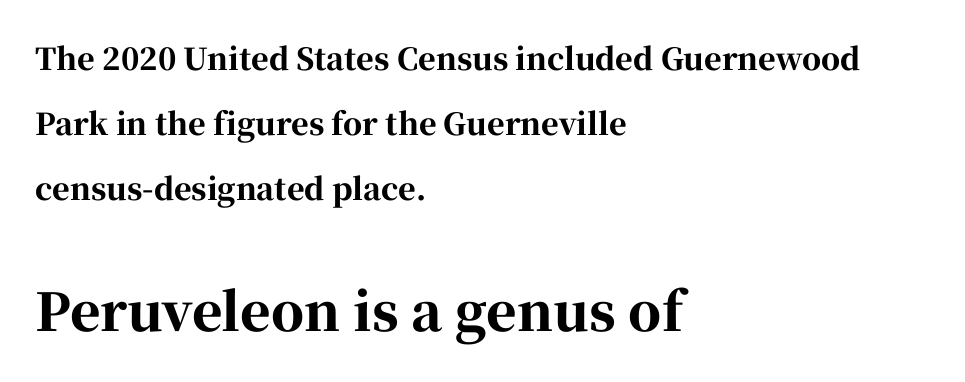
{"serif": "yes", "italic": "no", "bold": "yes", "weight": "bold", "width": "normal", "stroke_contrast": "high", "x_height": "medium", "monospaced": "no", "underline": "no", "align": "left", "line_spacing": "loose", "line_spacing_ratio": 2.16, "letter_spacing": "normal", "letter_spacing_em": 0.0, "larger_block": "second", "size_ratio": 1.73, "glyph_px": 52}
